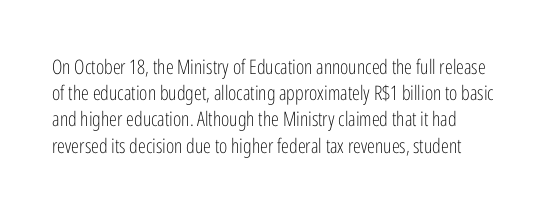
A roman cut, with each character standing at attention. Students, note that the glyphs here touch the page at normal intervals. The baseline area is clear. No chunkiness to these letters — they're not bold. Normally led — the rows are evenly, conventionally spaced.
